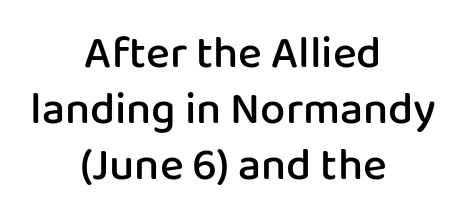
Q: Is the text bold? A: Semi-bold.
Q: Is the text italic (slanted)? A: No, it is upright.
Q: Is the typeface a serif or a sans-serif typeface? A: Sans-serif.
Q: Is the text underlined? A: No.
Q: How is the paragraph aligned? A: Centered.
Q: Is the spacing between letters normal or unusually wide? A: Normal.
Q: Width (condensed, normal, or wide)? A: Normal.
Q: Stroke contrast? A: Low.
Q: x-height? A: Medium.
Q: Monospaced? A: No.
